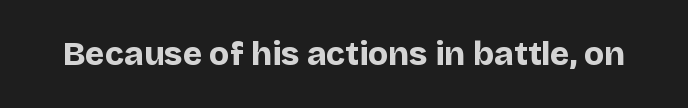
Q: Is the text bold? A: Yes.
Q: Is the text italic (slanted)? A: No, it is upright.
Q: Is the typeface a serif or a sans-serif typeface? A: Sans-serif.
Q: Is the text underlined? A: No.
Q: Is the spacing between letters normal or unusually wide? A: Normal.
Q: Width (condensed, normal, or wide)? A: Normal.
Q: Stroke contrast? A: Low.
Q: x-height? A: Large.
Q: Monospaced? A: No.
